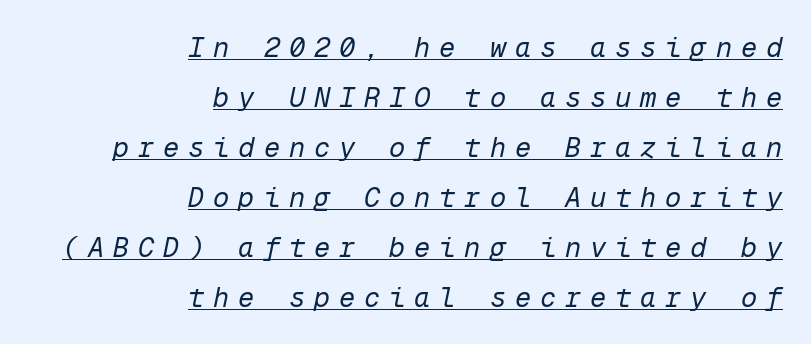
{"italic": "yes", "lean": "right", "slant_degrees": 12, "bold": "no", "underline": "yes", "align": "right", "line_spacing_ratio": 1.85, "letter_spacing": "wide", "letter_spacing_em": 0.33, "glyph_px": 27}
